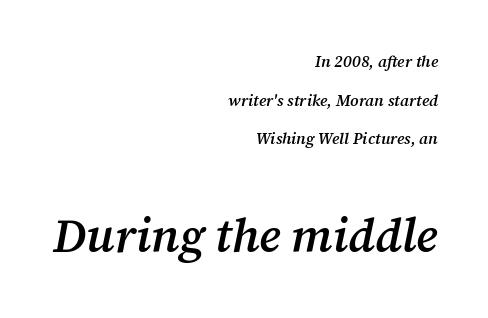
The vertical gap from one line to the next is large. Where is the straight margin? On the right. Characters are canted at an angle relative to the baseline's perpendicular. Words appear dense and cohesive because spacing is normal. Every letter is mildly thick-stroked: semibold rather than bold.
